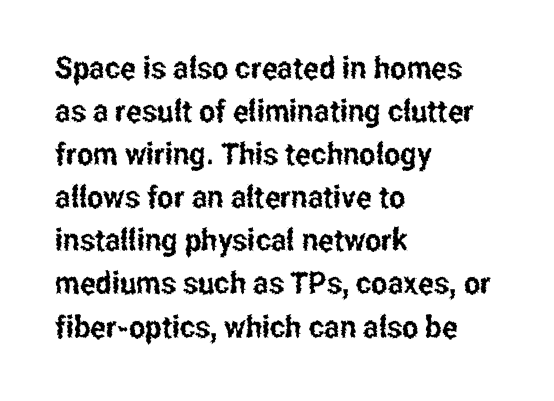
Q: Is the text italic (slanted)? A: No, it is upright.
Q: Is the typeface a serif or a sans-serif typeface? A: Sans-serif.
Q: Is the text underlined? A: No.
Q: How is the paragraph aligned? A: Left-aligned.
Q: Is the spacing between letters normal or unusually wide? A: Normal.
Q: Is the spacing between lines tight, normal or loose? A: Normal.
Q: Width (condensed, normal, or wide)? A: Condensed.
Q: Stroke contrast? A: Low.
Q: x-height? A: Medium.
Q: Monospaced? A: No.
